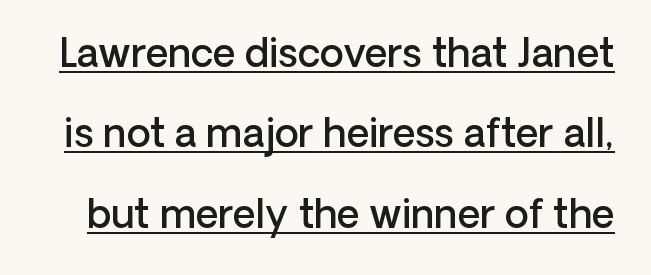
The image shows 39 px semibold sans-serif type, upright; set loose line spacing (2.06x), normal letter spacing, underlined; low stroke contrast and a medium x-height.
